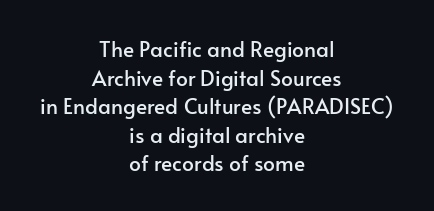
{"italic": "no", "underline": "no", "align": "center", "line_spacing": "normal", "line_spacing_ratio": 1.36, "letter_spacing": "normal", "letter_spacing_em": 0.0, "glyph_px": 21}
